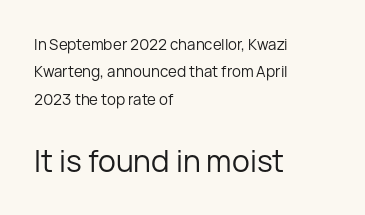
Do the characters align in a grid? No, the font is proportional. The letters in the lower block stand taller than those in the block above. Examine the stroke ends and you'll find no serifs. The letters stand straight up with perfectly vertical stems.
